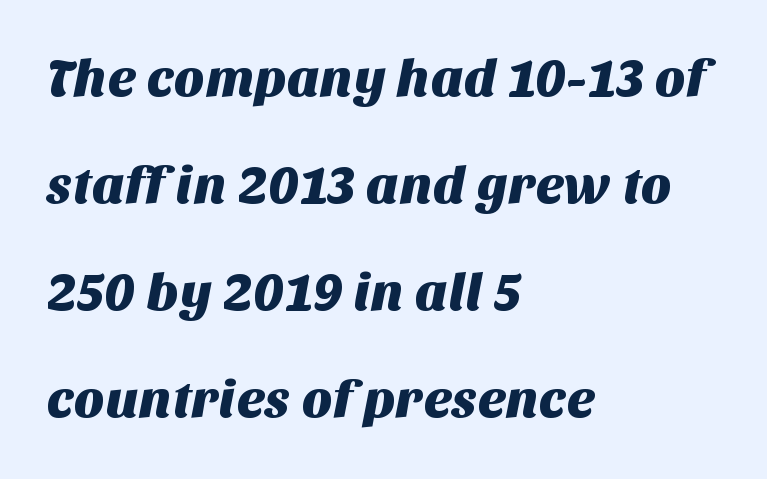
{"serif": "no", "width": "normal", "stroke_contrast": "medium", "x_height": "large", "monospaced": "no", "underline": "no", "align": "left", "line_spacing": "loose", "line_spacing_ratio": 2.02, "letter_spacing": "normal", "letter_spacing_em": 0.0, "glyph_px": 53}
